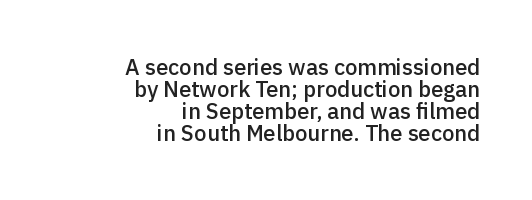
The image shows 22 px text type, upright; set right-aligned, tight line spacing (1.0x), normal letter spacing, not underlined.
